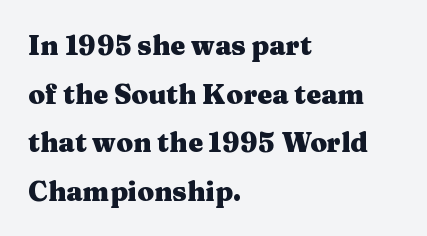
The image shows 27 px bold type, upright; set left-aligned, line spacing 1.8x, normal letter spacing, not underlined.
